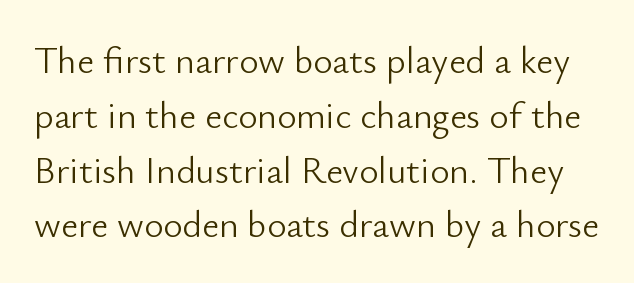
The image shows 37 px light sans-serif type, upright; set normal line spacing (1.48x), normal letter spacing, not underlined; low stroke contrast and a small x-height.
